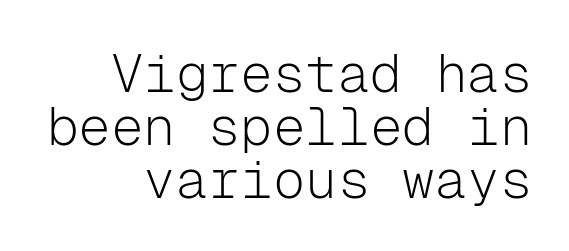
The image shows 54 px light sans-serif type, upright, monospaced; set right-aligned, tight line spacing (0.98x), normal letter spacing, not underlined; low stroke contrast and a medium x-height.
